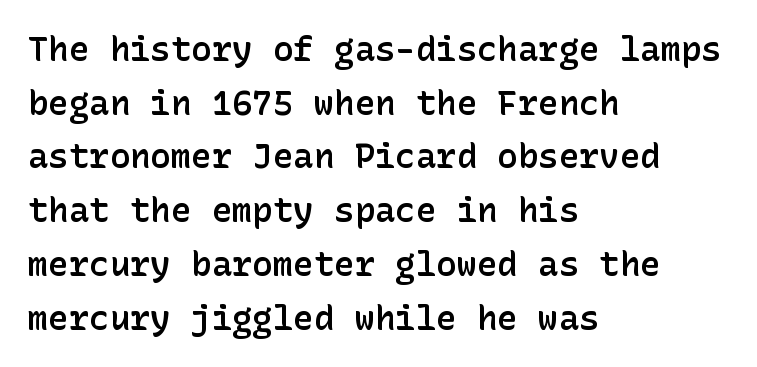
{"serif": "no", "italic": "no", "bold": "semi", "weight": "semibold", "width": "normal", "stroke_contrast": "low", "x_height": "medium", "underline": "no", "align": "left", "line_spacing": "normal", "line_spacing_ratio": 1.58, "letter_spacing": "normal", "letter_spacing_em": 0.0, "glyph_px": 34}
